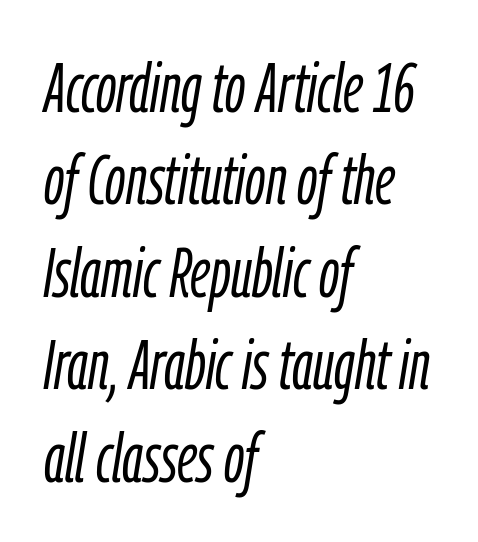
{"italic": "yes", "lean": "right", "slant_degrees": 9, "bold": "no", "weight": "light", "width": "condensed", "stroke_contrast": "low", "x_height": "medium", "monospaced": "no", "underline": "no", "align": "left", "line_spacing": "normal", "line_spacing_ratio": 1.32, "letter_spacing": "normal", "letter_spacing_em": 0.0, "glyph_px": 70}
